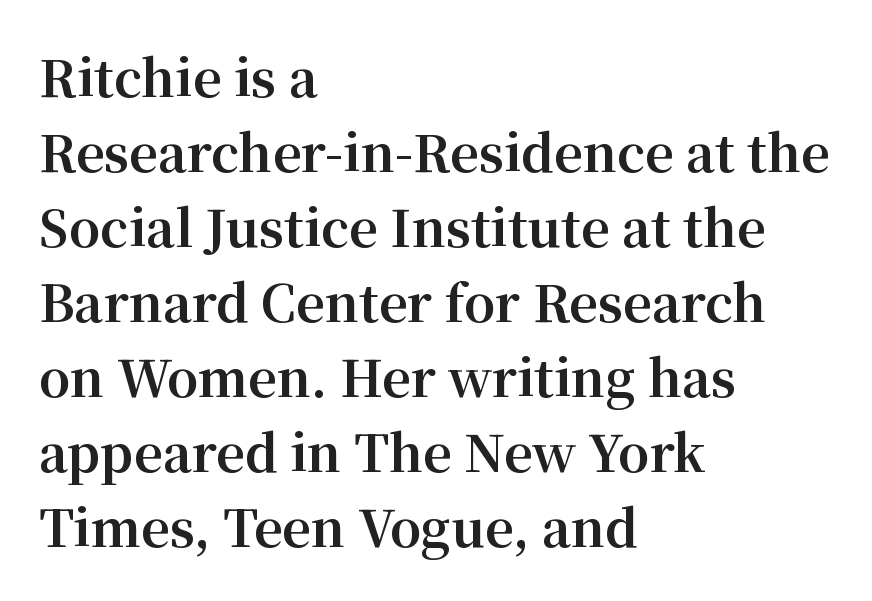
Type without underlining. The typeface chosen for these lines features serifs. Where is the straight margin? On the left. The typesetting leans heavy: a genuine bold. You can tell it's not italic because the verticals are truly vertical.
